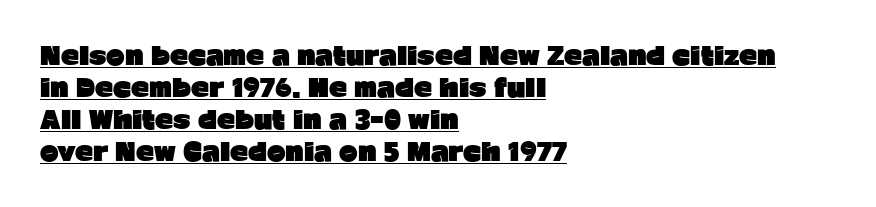
{"italic": "no", "bold": "yes", "underline": "yes", "align": "left", "line_spacing": "normal", "line_spacing_ratio": 1.28, "letter_spacing": "normal", "letter_spacing_em": 0.0, "glyph_px": 25}
